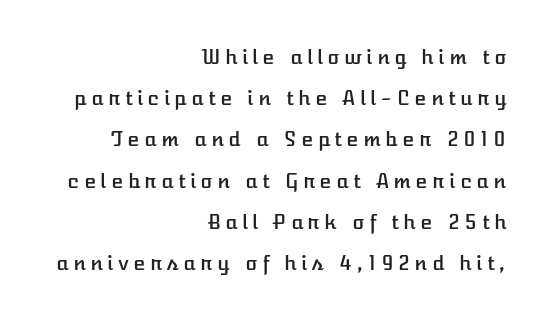
{"italic": "no", "underline": "no", "align": "right", "line_spacing": "loose", "line_spacing_ratio": 2.06, "letter_spacing": "wide", "letter_spacing_em": 0.22, "glyph_px": 20}
